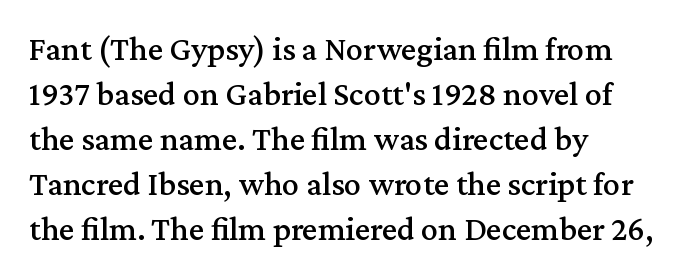
{"serif": "yes", "italic": "no", "width": "normal", "stroke_contrast": "medium", "x_height": "medium", "monospaced": "no", "underline": "no", "align": "left", "line_spacing": "normal", "line_spacing_ratio": 1.32, "letter_spacing": "normal", "letter_spacing_em": 0.0, "glyph_px": 34}
